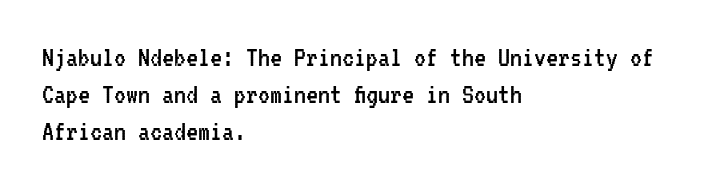
The gap between lines stays unmarked. This sample uses a sans-serif face. Ordinary non-slanted type is in use. Characters follow at the spacing the type designer built in.
